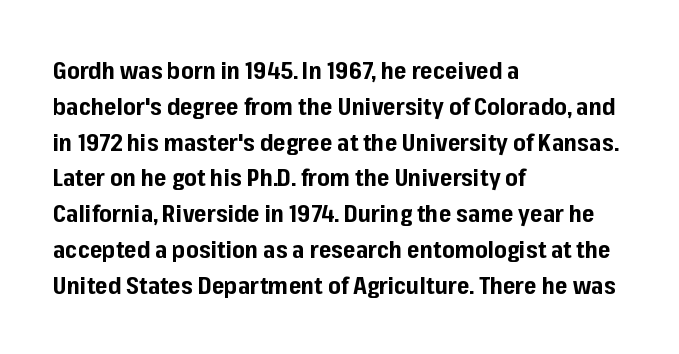
Q: Is the text bold? A: Yes.
Q: Is the text italic (slanted)? A: No, it is upright.
Q: Is the text underlined? A: No.
Q: How is the paragraph aligned? A: Left-aligned.
Q: Is the spacing between letters normal or unusually wide? A: Normal.
Q: Is the spacing between lines tight, normal or loose? A: Normal.
